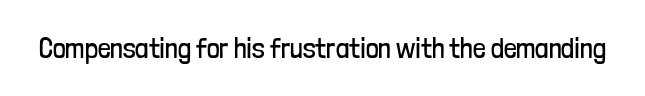
{"serif": "no", "italic": "no", "bold": "no", "weight": "regular", "width": "condensed", "stroke_contrast": "low", "x_height": "medium", "monospaced": "no", "underline": "no", "letter_spacing": "normal", "letter_spacing_em": 0.0, "glyph_px": 28}
